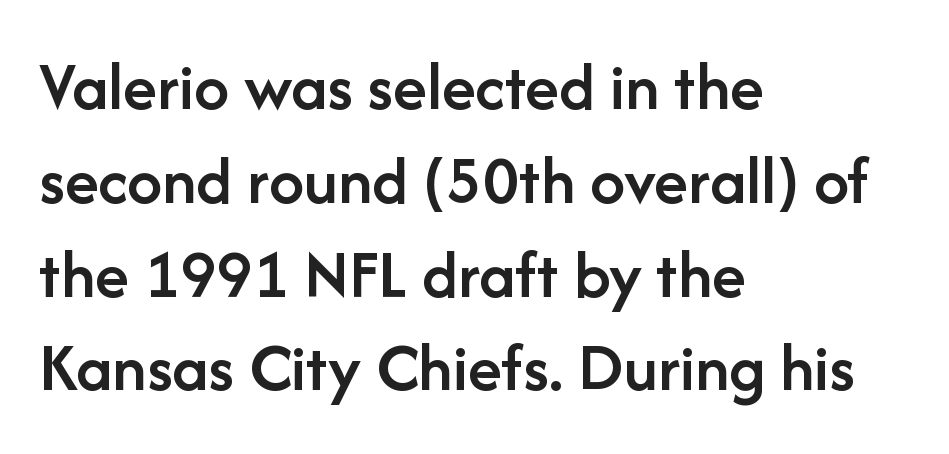
Q: Is the text bold? A: Semi-bold.
Q: Is the text italic (slanted)? A: No, it is upright.
Q: Is the typeface a serif or a sans-serif typeface? A: Sans-serif.
Q: Is the text underlined? A: No.
Q: How is the paragraph aligned? A: Left-aligned.
Q: Is the spacing between letters normal or unusually wide? A: Normal.
Q: Is the spacing between lines tight, normal or loose? A: Normal.
Q: Width (condensed, normal, or wide)? A: Normal.
Q: Stroke contrast? A: Low.
Q: x-height? A: Medium.
Q: Monospaced? A: No.
